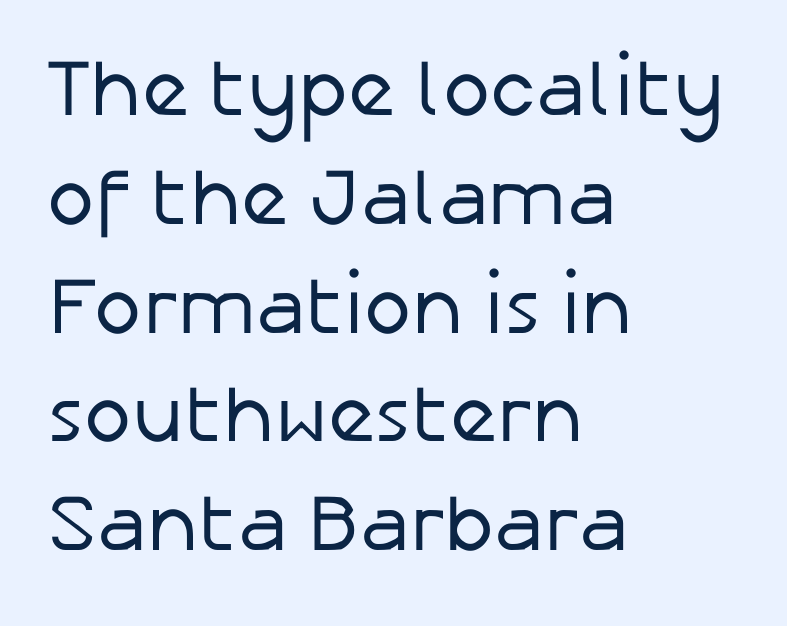
Unlike a traditional serif, this face leaves its strokes unadorned. No extra tracking has been applied to these lines. The letters look calm and open, with moderate or lighter stems. Regular leading. The lettering holds an erect, upright posture throughout.
